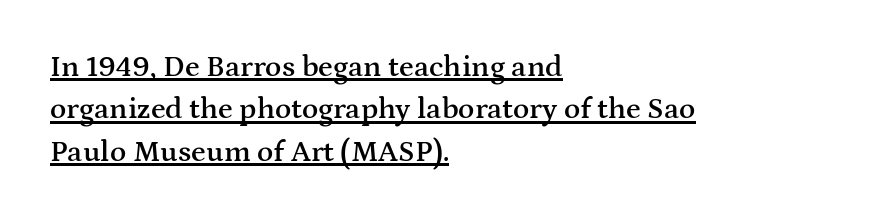
Looks like regular typesetting: each glyph gets only the width it needs. A classic flush-left, rag-right setting is used for this passage. A serif font was chosen for this passage. Normally led — the rows are evenly, conventionally spaced. Does the lettering tilt? It doesn't — this is upright.
